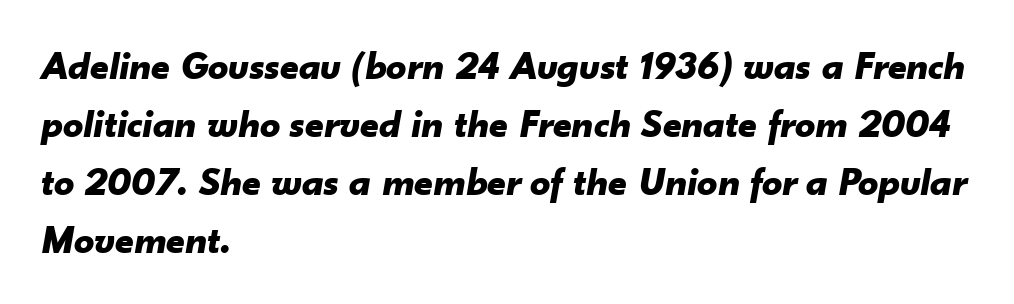
Q: Is the text bold? A: Yes.
Q: Is the text italic (slanted)? A: Yes, it leans right by about 10 degrees.
Q: Is the text underlined? A: No.
Q: How is the paragraph aligned? A: Left-aligned.
Q: Is the spacing between letters normal or unusually wide? A: Normal.
Q: Is the spacing between lines tight, normal or loose? A: Normal.
Q: Width (condensed, normal, or wide)? A: Normal.
Q: Stroke contrast? A: Low.
Q: x-height? A: Small.
Q: Monospaced? A: No.
